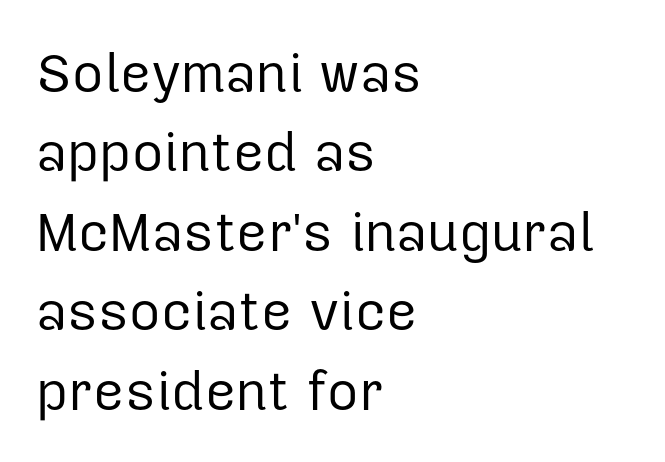
Q: Is the text bold? A: No.
Q: Is the text italic (slanted)? A: No, it is upright.
Q: Is the typeface a serif or a sans-serif typeface? A: Sans-serif.
Q: Is the text underlined? A: No.
Q: How is the paragraph aligned? A: Left-aligned.
Q: Is the spacing between letters normal or unusually wide? A: Normal.
Q: Is the spacing between lines tight, normal or loose? A: Normal.
Q: Width (condensed, normal, or wide)? A: Normal.
Q: Stroke contrast? A: Low.
Q: x-height? A: Medium.
Q: Monospaced? A: No.
